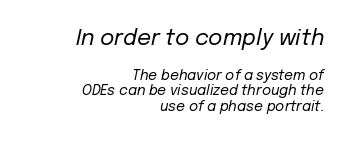
The letters sit at their default tracking, neither squeezed nor spread. Large over small — that's the arrangement of the two blocks here. The space directly below the letters is spotless. Summary of vertical rhythm: compact, with narrow interline spacing. Observe the lean: these are italic letterforms.
